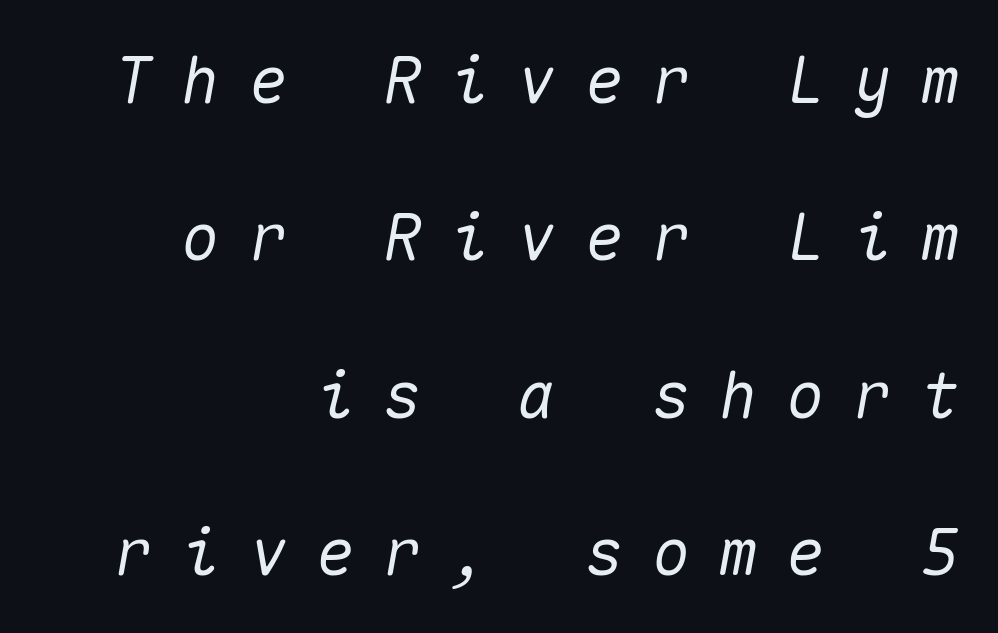
Q: Is the text italic (slanted)? A: Yes, it leans right by about 10 degrees.
Q: Is the text underlined? A: No.
Q: How is the paragraph aligned? A: Right-aligned.
Q: Is the spacing between letters normal or unusually wide? A: Unusually wide.
Q: Is the spacing between lines tight, normal or loose? A: Loose.
Q: Width (condensed, normal, or wide)? A: Normal.
Q: Stroke contrast? A: Medium.
Q: x-height? A: Medium.
Q: Monospaced? A: Yes.
